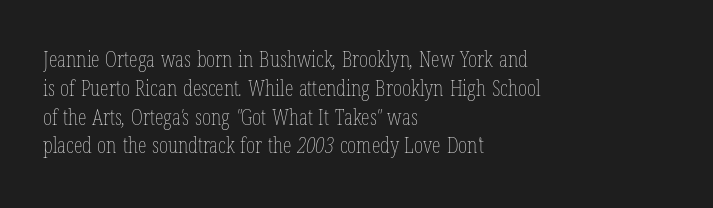
The image shows 22 px text type; set left-aligned, normal line spacing (1.31x), normal letter spacing, not underlined.
